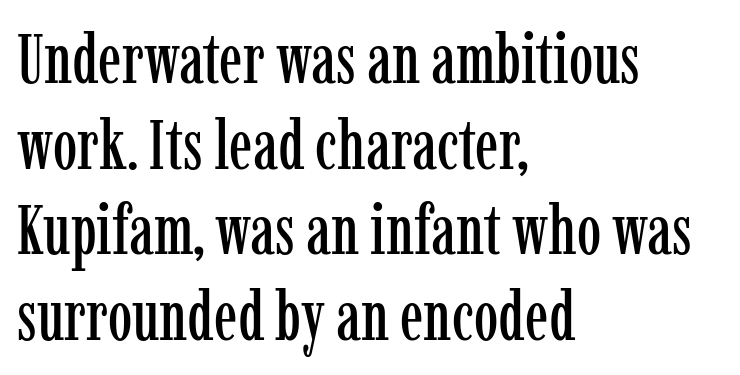
Q: Is the text italic (slanted)? A: No, it is upright.
Q: Is the typeface a serif or a sans-serif typeface? A: Serif.
Q: Is the text underlined? A: No.
Q: How is the paragraph aligned? A: Left-aligned.
Q: Is the spacing between letters normal or unusually wide? A: Normal.
Q: Width (condensed, normal, or wide)? A: Condensed.
Q: Stroke contrast? A: Low.
Q: x-height? A: Medium.
Q: Monospaced? A: No.
